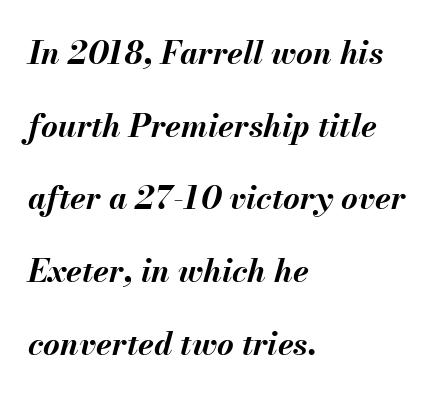
Q: Is the text bold? A: Yes.
Q: Is the text italic (slanted)? A: Yes, it leans right by about 13 degrees.
Q: Is the text underlined? A: No.
Q: How is the paragraph aligned? A: Left-aligned.
Q: Is the spacing between letters normal or unusually wide? A: Normal.
Q: Is the spacing between lines tight, normal or loose? A: Loose.
Q: Width (condensed, normal, or wide)? A: Normal.
Q: Stroke contrast? A: Medium.
Q: x-height? A: Small.
Q: Monospaced? A: No.
